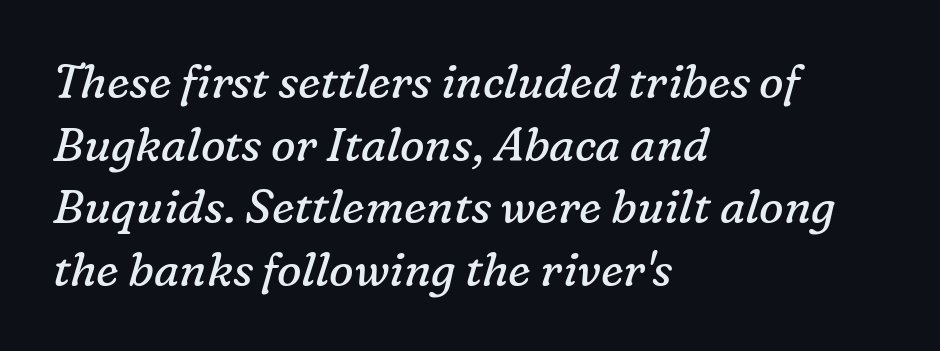
{"serif": "yes", "italic": "yes", "lean": "right", "slant_degrees": 16, "bold": "no", "weight": "regular", "width": "normal", "stroke_contrast": "low", "x_height": "medium", "monospaced": "no", "underline": "no", "align": "left", "line_spacing": "normal", "line_spacing_ratio": 1.36, "letter_spacing": "normal", "letter_spacing_em": 0.0, "glyph_px": 46}
